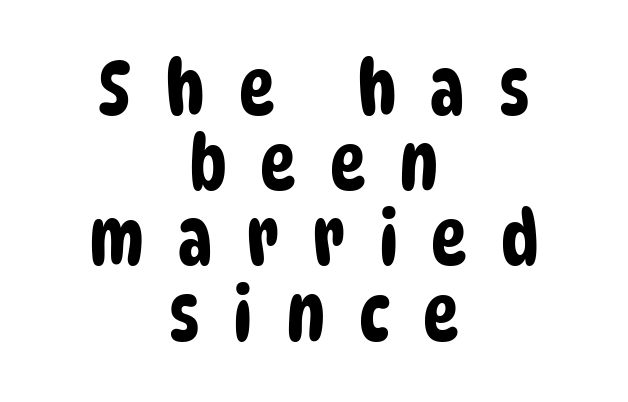
In terms of letterform style, serifs are entirely absent. Honestly, the letter spacing is so wide it's the main thing you notice. The designer dialed line spacing down below the default. The gap between lines stays unmarked.
